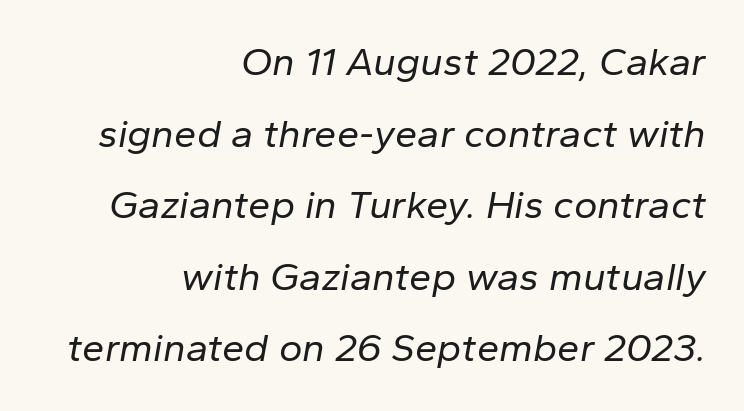
{"italic": "yes", "lean": "right", "slant_degrees": 10, "bold": "no", "weight": "regular", "width": "normal", "stroke_contrast": "low", "x_height": "medium", "monospaced": "no", "underline": "no", "align": "right", "line_spacing_ratio": 1.79, "letter_spacing": "normal", "letter_spacing_em": 0.0, "glyph_px": 40}
